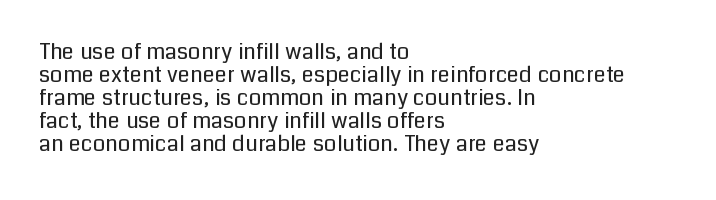
Posture: straight, roman, zero tilt. All the whitespace from short lines collects on the right. Between one letter and the next there's only the usual sliver of space. The area under the type is left untouched. Ink coverage per letter is moderate at most.
